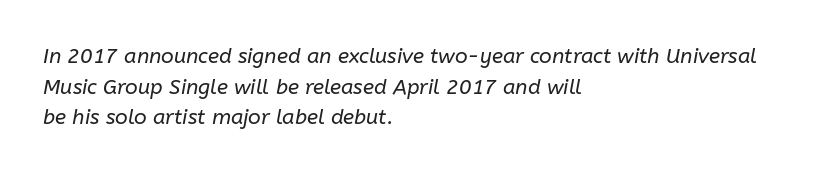
The image shows 21 px text type, italic (leaning right); set left-aligned, normal line spacing (1.46x), normal letter spacing, not underlined.
